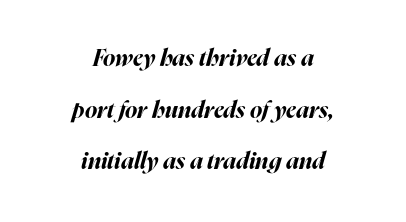
The rendering keeps characters at their native spacing. The passage shown stacks its lines with a broad gap. The baseline area is clear. Pretty heavy lettering here — definitely bold. Notice how the passage keeps no hard edge, just a central spine.
